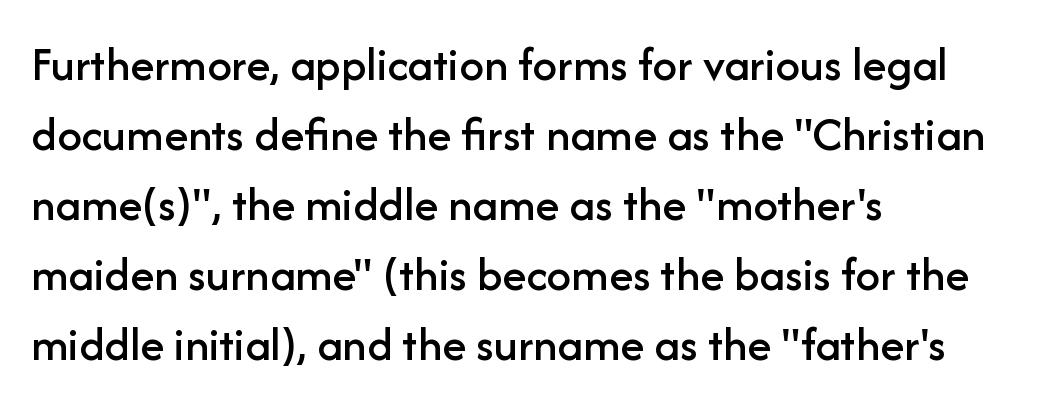
The image shows 49 px sans-serif type, upright; set left-aligned, normal line spacing (1.43x), normal letter spacing, not underlined; low stroke contrast and a medium x-height.
